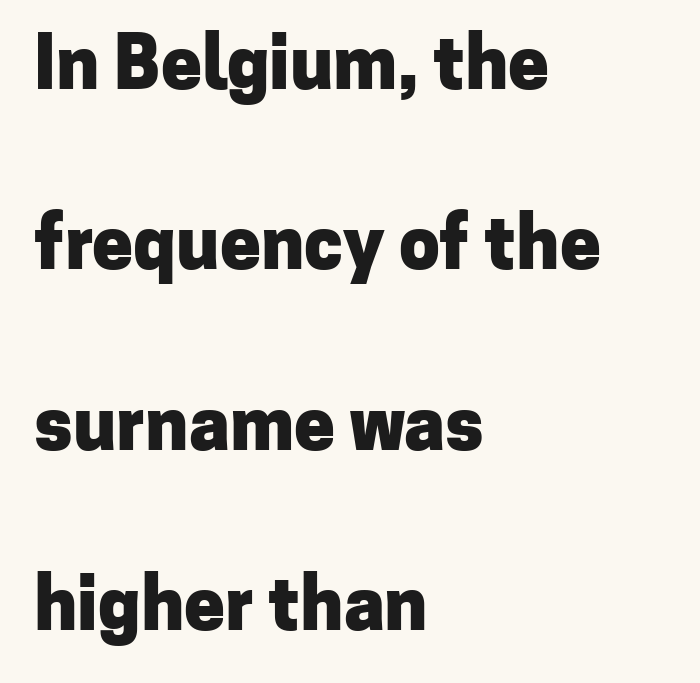
The image shows 73 px heavy sans-serif type, upright; set left-aligned, loose line spacing (2.47x), normal letter spacing, not underlined; low stroke contrast and a medium x-height.
